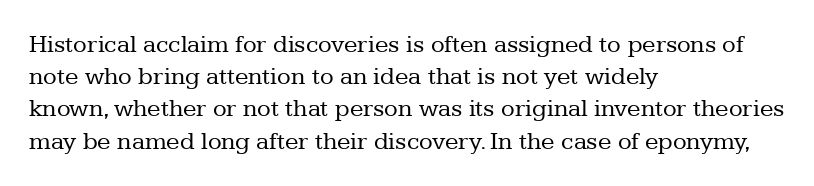
Q: Is the text bold? A: No.
Q: Is the text italic (slanted)? A: No, it is upright.
Q: Is the text underlined? A: No.
Q: How is the paragraph aligned? A: Left-aligned.
Q: Is the spacing between letters normal or unusually wide? A: Normal.
Q: Is the spacing between lines tight, normal or loose? A: Normal.
